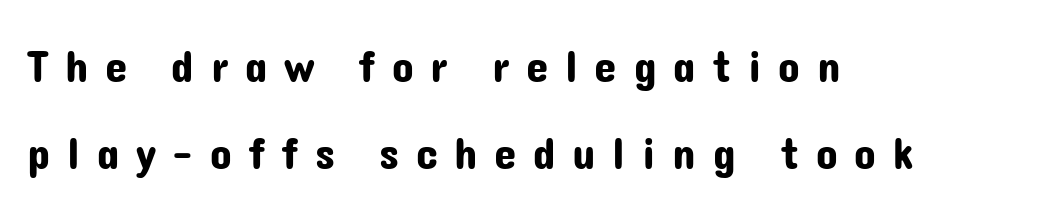
Q: Is the text italic (slanted)? A: No, it is upright.
Q: Is the typeface a serif or a sans-serif typeface? A: Sans-serif.
Q: Is the text underlined? A: No.
Q: How is the paragraph aligned? A: Left-aligned.
Q: Is the spacing between letters normal or unusually wide? A: Unusually wide.
Q: Is the spacing between lines tight, normal or loose? A: Loose.
Q: Width (condensed, normal, or wide)? A: Normal.
Q: Stroke contrast? A: Low.
Q: x-height? A: Medium.
Q: Monospaced? A: No.
